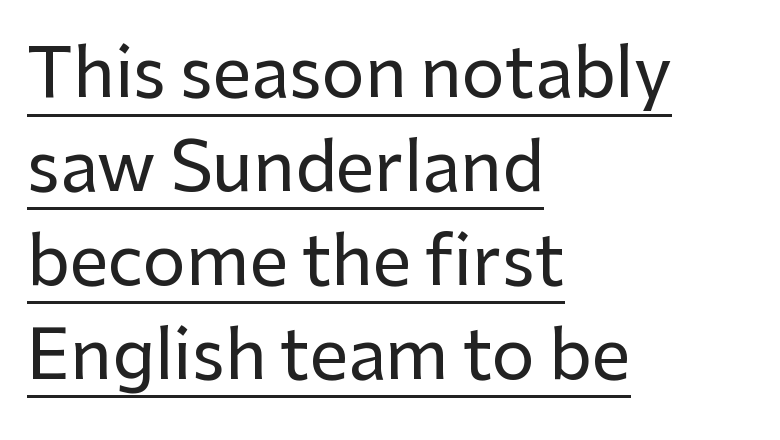
{"serif": "no", "italic": "no", "width": "normal", "stroke_contrast": "low", "x_height": "medium", "monospaced": "no", "underline": "yes", "align": "left", "line_spacing": "normal", "line_spacing_ratio": 1.38, "letter_spacing": "normal", "letter_spacing_em": 0.0, "glyph_px": 68}
